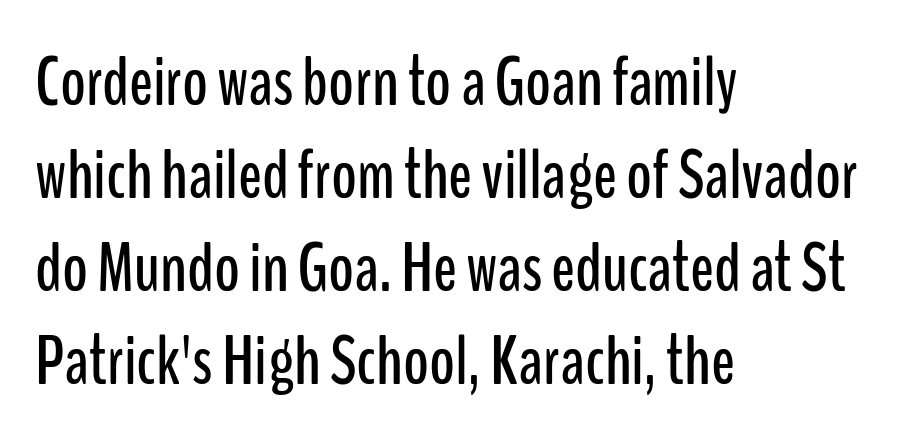
{"serif": "no", "italic": "no", "width": "condensed", "stroke_contrast": "low", "x_height": "medium", "monospaced": "no", "underline": "no", "align": "left", "line_spacing": "normal", "line_spacing_ratio": 1.33, "letter_spacing": "normal", "letter_spacing_em": 0.0, "glyph_px": 70}
